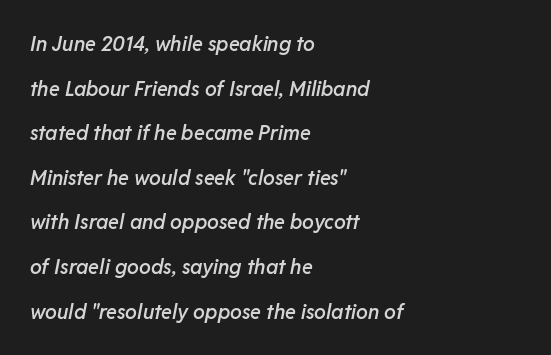
{"italic": "yes", "lean": "right", "slant_degrees": 11, "bold": "semi", "underline": "no", "align": "left", "line_spacing": "loose", "line_spacing_ratio": 2.23, "letter_spacing": "normal", "letter_spacing_em": 0.0, "glyph_px": 20}
